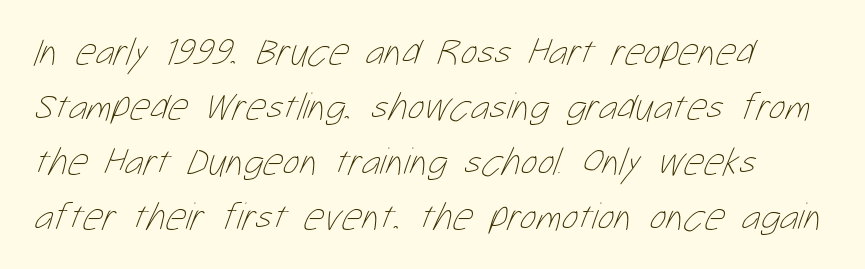
Q: Is the text bold? A: No.
Q: Is the text underlined? A: No.
Q: How is the paragraph aligned? A: Left-aligned.
Q: Is the spacing between letters normal or unusually wide? A: Normal.
Q: Is the spacing between lines tight, normal or loose? A: Normal.
Q: Width (condensed, normal, or wide)? A: Condensed.
Q: Stroke contrast? A: Low.
Q: x-height? A: Medium.
Q: Monospaced? A: No.
